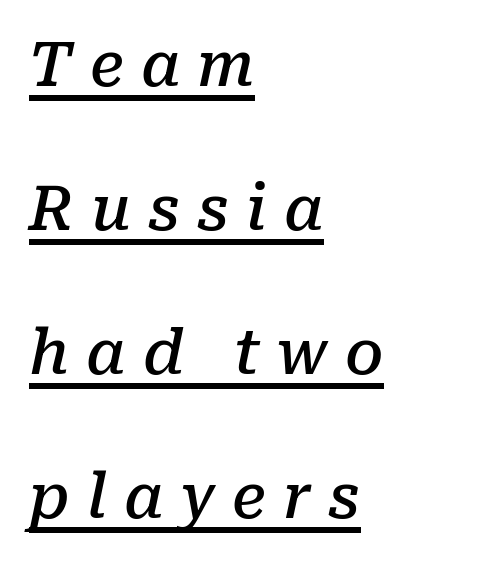
{"serif": "yes", "italic": "yes", "lean": "right", "slant_degrees": 10, "bold": "semi", "weight": "semibold", "width": "normal", "stroke_contrast": "low", "x_height": "medium", "monospaced": "no", "underline": "yes", "align": "left", "line_spacing": "loose", "line_spacing_ratio": 2.36, "letter_spacing": "wide", "letter_spacing_em": 0.28, "glyph_px": 61}
